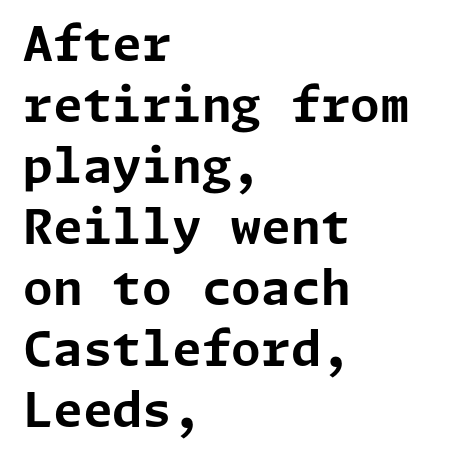
{"serif": "no", "italic": "no", "bold": "yes", "weight": "bold", "width": "normal", "stroke_contrast": "low", "x_height": "medium", "underline": "no", "align": "left", "line_spacing": "normal", "line_spacing_ratio": 1.27, "letter_spacing": "normal", "letter_spacing_em": 0.0, "glyph_px": 48}
